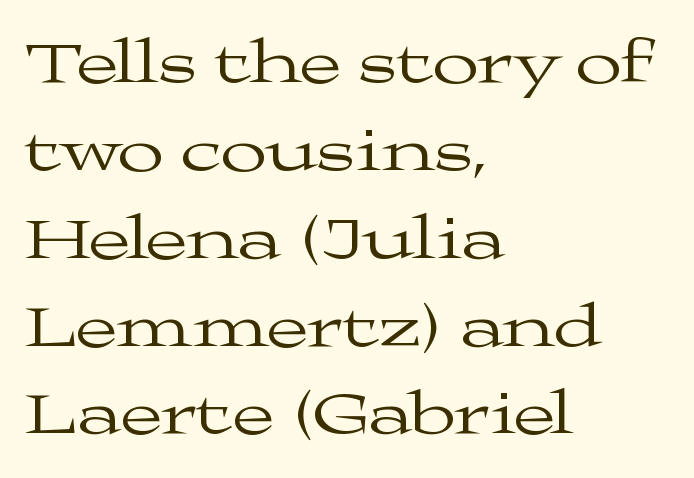
This sample uses an upright cut, with every glyph sitting square on the baseline. Letterform terminals end in serifs throughout the passage. The face used here is rendered with its standard letterfit. Rows of type keep a routine distance in the vertical direction. Is this a fixed-width face? No — the glyphs have proportional, varying widths. A quiet, ordinary-to-light weight characterises the typeface.
